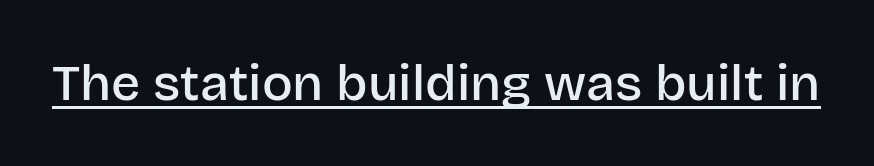
{"serif": "no", "italic": "no", "bold": "semi", "weight": "semibold", "width": "normal", "stroke_contrast": "low", "x_height": "large", "monospaced": "no", "underline": "yes", "letter_spacing": "normal", "letter_spacing_em": 0.0, "glyph_px": 51}
